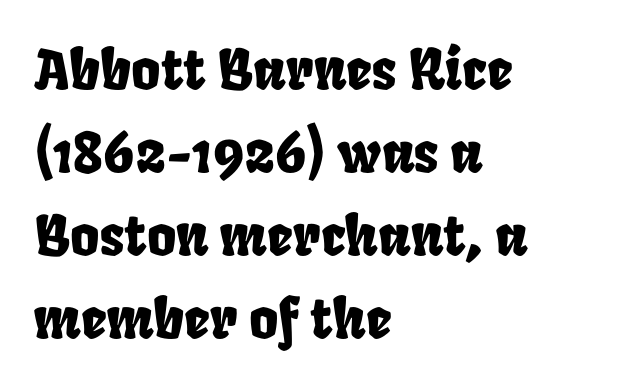
The image shows 56 px condensed type; set left-aligned, normal line spacing (1.48x), normal letter spacing, not underlined; low stroke contrast and a large x-height.
